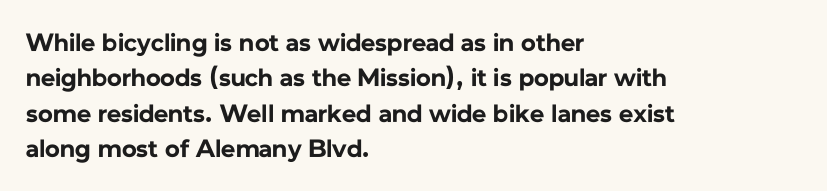
The image shows 25 px bold type, upright; set left-aligned, normal line spacing (1.42x), normal letter spacing, not underlined.
